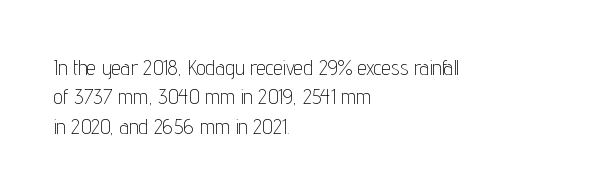
Q: Is the text bold? A: No.
Q: Is the text italic (slanted)? A: No, it is upright.
Q: Is the text underlined? A: No.
Q: How is the paragraph aligned? A: Left-aligned.
Q: Is the spacing between letters normal or unusually wide? A: Normal.
Q: Is the spacing between lines tight, normal or loose? A: Normal.
